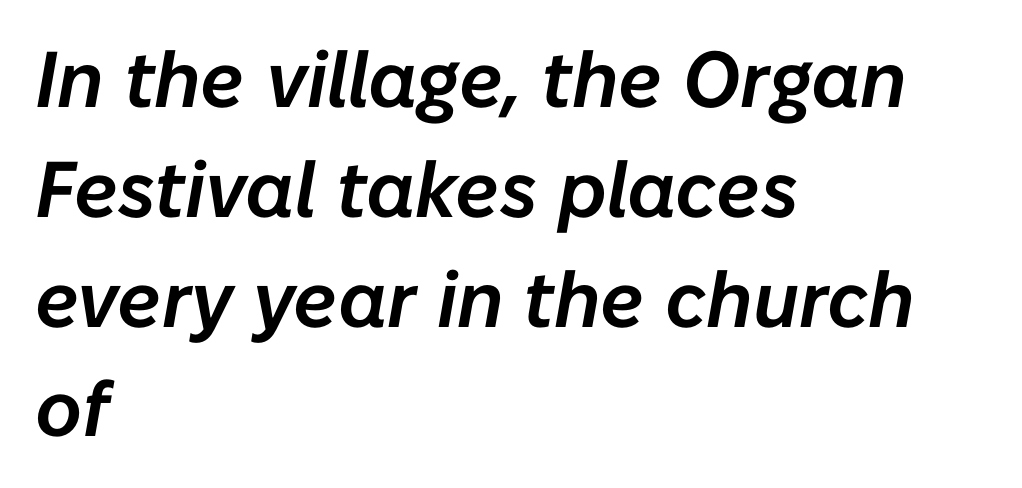
Tracking value appears to be zero — textbook default spacing. Horizontal bands of white between lines are of average thickness. Looks like regular typesetting: each glyph gets only the width it needs. The text block is weighted toward the left margin, trailing off unevenly rightward.
